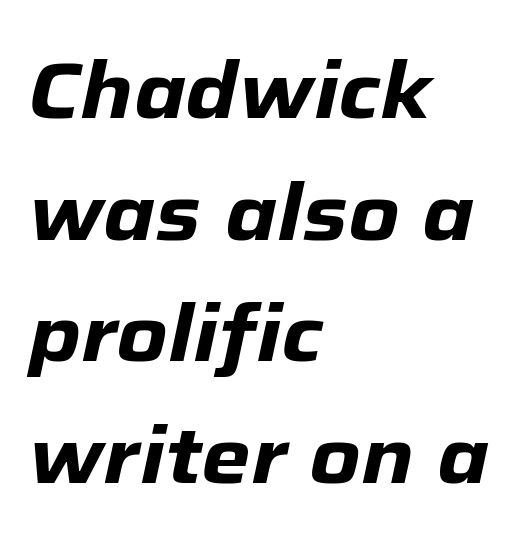
The image shows 79 px heavy type, italic (leaning right); set left-aligned, normal line spacing (1.54x), normal letter spacing, not underlined; low stroke contrast and a medium x-height.
